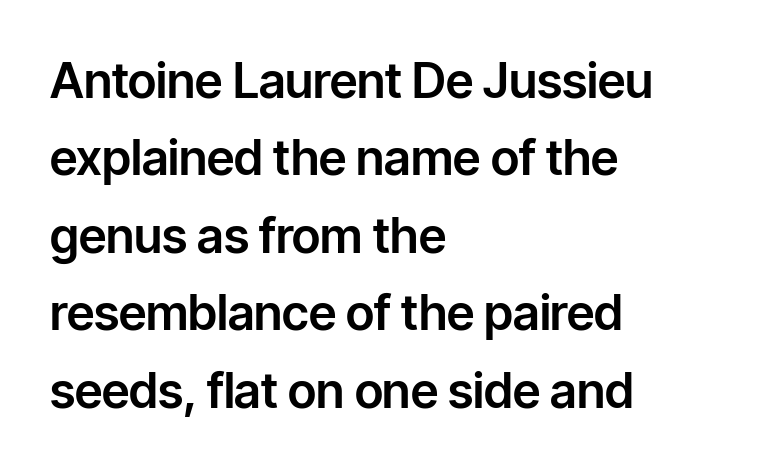
The image shows 49 px sans-serif type, upright; set left-aligned, normal line spacing (1.58x), normal letter spacing, not underlined; low stroke contrast and a medium x-height.
